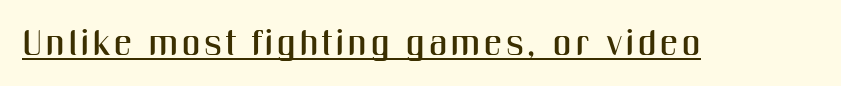
Tall strokes in this sample are plumb rather than angled. Caption: lettering with a line underneath. To sum up the face: it is a sans, with no serifs. The letters advance in unequal steps, a hallmark of proportional type.
